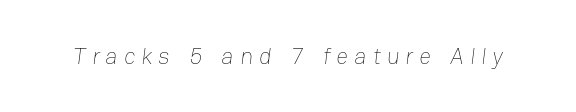
The image shows 23 px text type; set unusually wide letter spacing (+0.27 em), not underlined.
